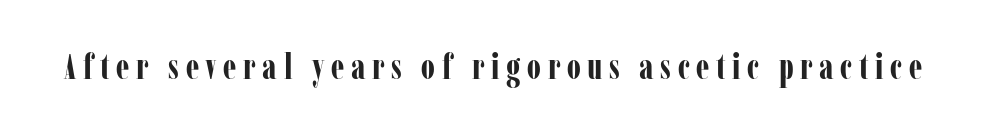
Q: Is the text bold? A: Yes.
Q: Is the text italic (slanted)? A: No, it is upright.
Q: Is the typeface a serif or a sans-serif typeface? A: Serif.
Q: Is the text underlined? A: No.
Q: Width (condensed, normal, or wide)? A: Condensed.
Q: Stroke contrast? A: Low.
Q: x-height? A: Medium.
Q: Monospaced? A: No.
